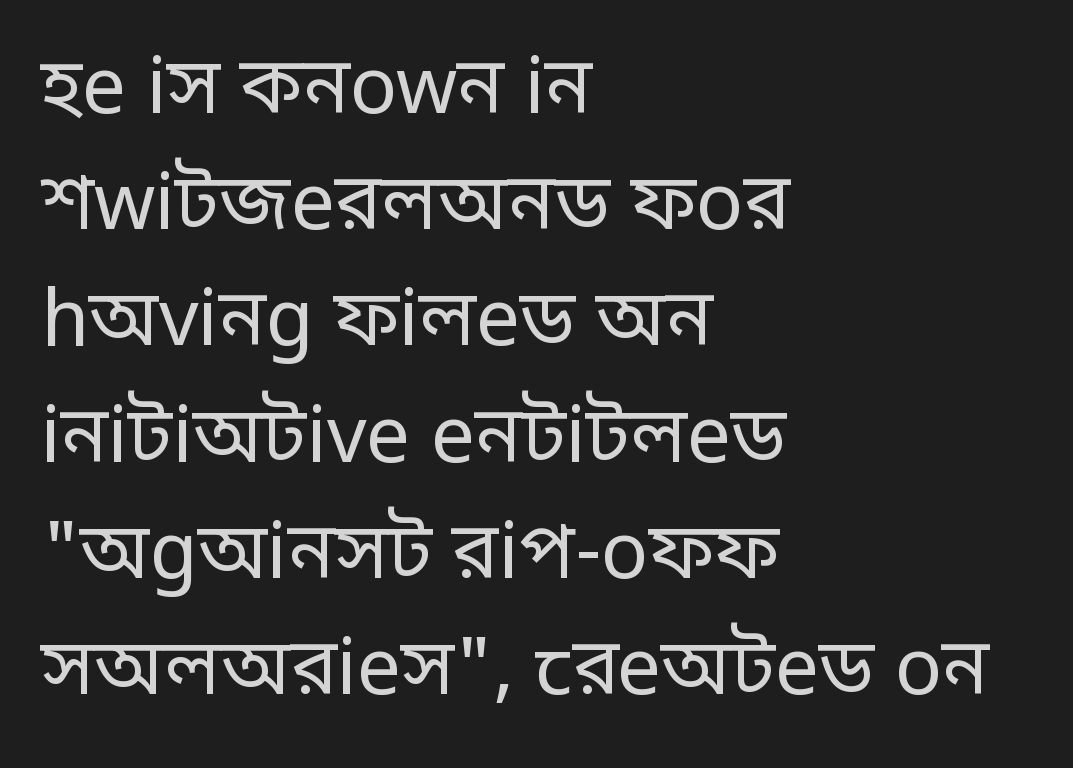
The image shows 78 px regular-weight sans-serif type, upright; set left-aligned, normal line spacing (1.49x), normal letter spacing, not underlined; low stroke contrast and a large x-height.
